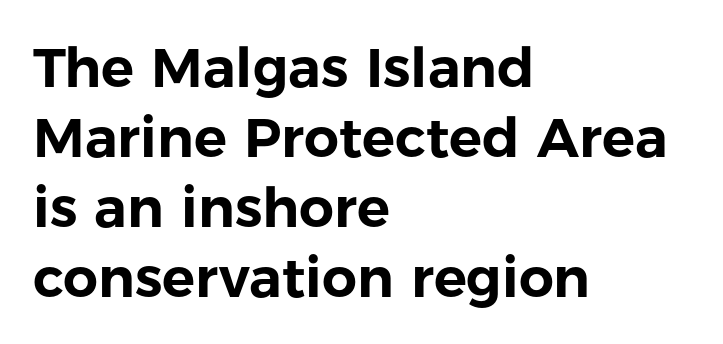
{"serif": "no", "italic": "no", "width": "normal", "stroke_contrast": "low", "x_height": "medium", "monospaced": "no", "underline": "no", "align": "left", "line_spacing": "normal", "line_spacing_ratio": 1.27, "letter_spacing": "normal", "letter_spacing_em": 0.0, "glyph_px": 55}
